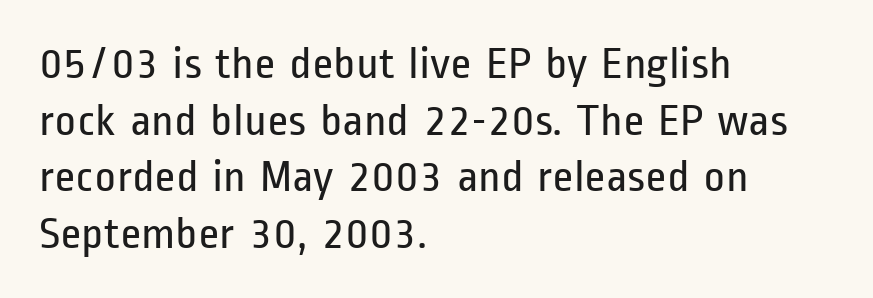
Short and long lines alike share a common starting point at left. These lines are rendered in a variable-pitch font. Observe the ordinary spacing: letters are neighbours, not strangers. The letters stand upright; this is a roman face. Each row of text sits above clean, open space.
